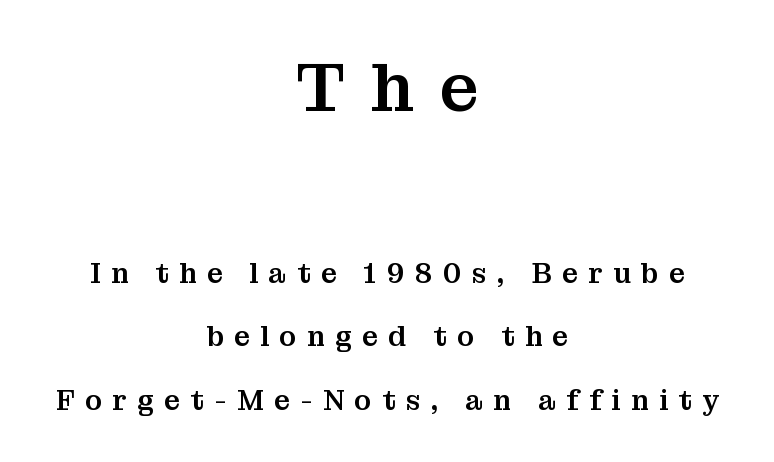
The image shows 69 px serif type, upright; set centered, loose line spacing (2.27x), unusually wide letter spacing (+0.37 em), not underlined; the first (top) block is 2.46x larger; medium stroke contrast and a medium x-height.
